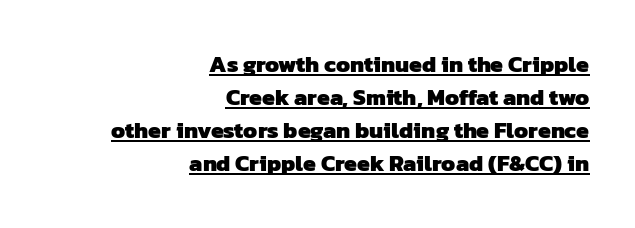
{"bold": "yes", "underline": "yes", "align": "right", "line_spacing": "normal", "line_spacing_ratio": 1.44, "letter_spacing": "normal", "letter_spacing_em": 0.0, "glyph_px": 23}
